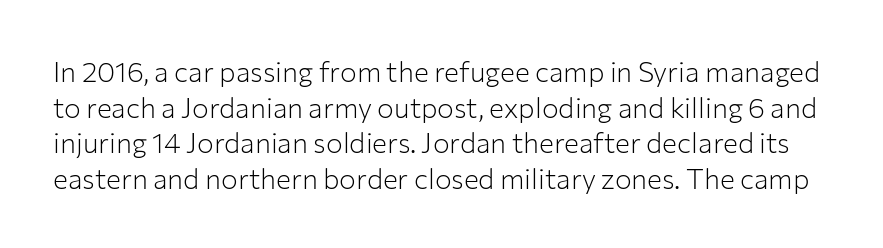
The specimen omits any rule beneath the text block's lines. Vertically, the passage feels balanced, rows spaced as you'd expect. No feet cap the strokes, marking this as sans-serif type. Varying glyph widths throughout — classic text-font behaviour.
